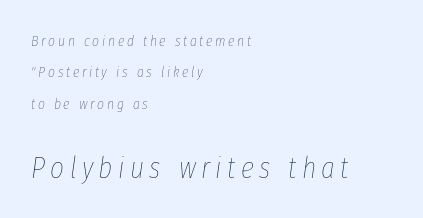
Q: Is the text bold? A: No.
Q: Is the text italic (slanted)? A: Yes, it leans right by about 8 degrees.
Q: Is the text underlined? A: No.
Q: How is the paragraph aligned? A: Left-aligned.
Q: Is the spacing between lines tight, normal or loose? A: Loose.
Q: Which block of text is set in a larger size, the first (top) or the second (bottom)? A: The second (bottom) one.
Q: Width (condensed, normal, or wide)? A: Condensed.
Q: Stroke contrast? A: Low.
Q: x-height? A: Medium.
Q: Monospaced? A: No.
